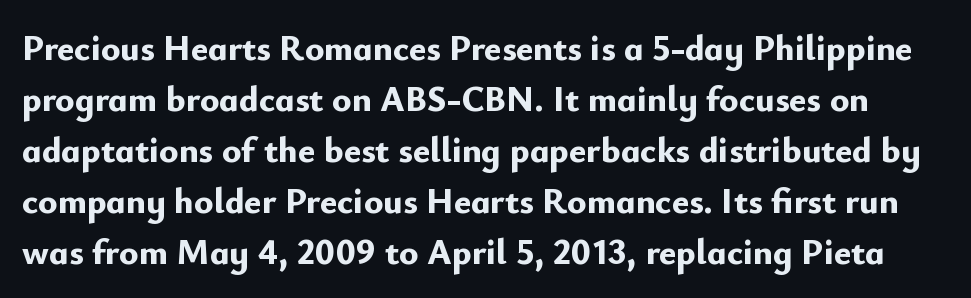
Q: Is the text bold? A: Yes.
Q: Is the text italic (slanted)? A: No, it is upright.
Q: Is the typeface a serif or a sans-serif typeface? A: Sans-serif.
Q: Is the text underlined? A: No.
Q: Is the spacing between letters normal or unusually wide? A: Normal.
Q: Is the spacing between lines tight, normal or loose? A: Normal.
Q: Width (condensed, normal, or wide)? A: Normal.
Q: Stroke contrast? A: Low.
Q: x-height? A: Small.
Q: Monospaced? A: No.
